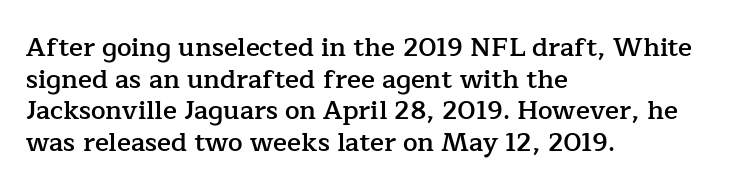
Each row of text sits above clean, open space. Typesetter's note: demi weight, one step under bold. Is the block centered? No — it sits flush against the left margin. Posture: straight, roman, zero tilt. The letterforms sit shoulder to shoulder at normal distance.
